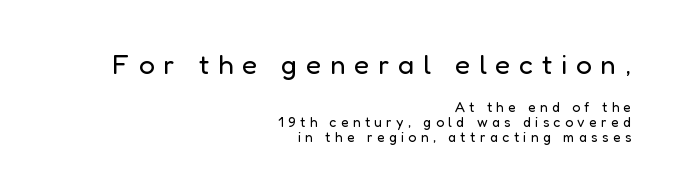
The image shows 28 px regular-weight sans-serif type, upright; set right-aligned, tight line spacing (1.07x), unusually wide letter spacing (+0.31 em), not underlined; the first (top) block is 2.0x larger; low stroke contrast and a medium x-height.
